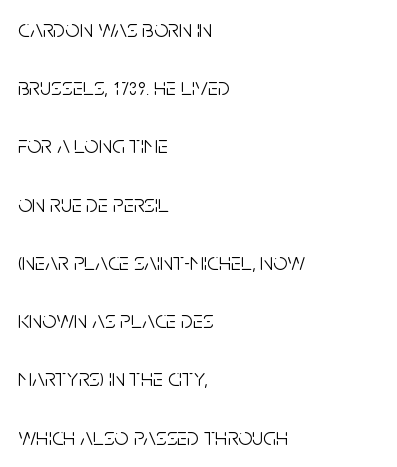
Q: Is the text bold? A: No.
Q: Is the text italic (slanted)? A: No, it is upright.
Q: Is the text underlined? A: No.
Q: How is the paragraph aligned? A: Left-aligned.
Q: Is the spacing between letters normal or unusually wide? A: Normal.
Q: Is the spacing between lines tight, normal or loose? A: Loose.
